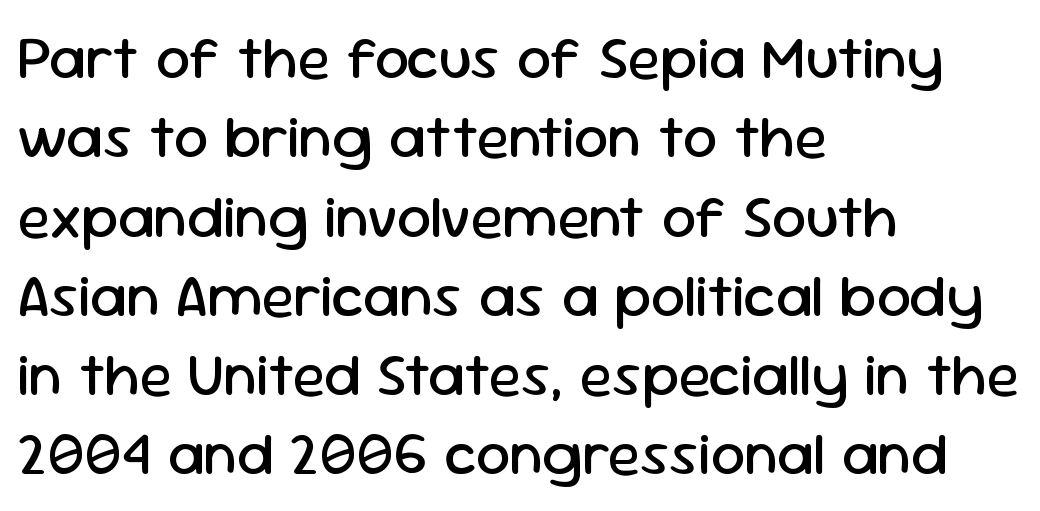
{"serif": "no", "italic": "no", "bold": "no", "weight": "regular", "width": "normal", "stroke_contrast": "low", "x_height": "medium", "monospaced": "no", "underline": "no", "align": "left", "line_spacing": "normal", "line_spacing_ratio": 1.3, "letter_spacing": "normal", "letter_spacing_em": 0.0, "glyph_px": 61}
